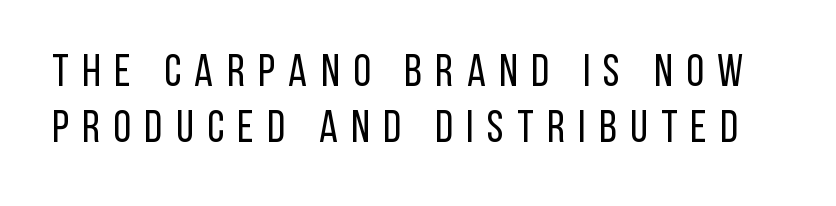
The image shows 45 px regular-weight, condensed sans-serif type, upright; set line spacing 1.24x, unusually wide letter spacing (+0.3 em), not underlined; low stroke contrast and a large x-height.
